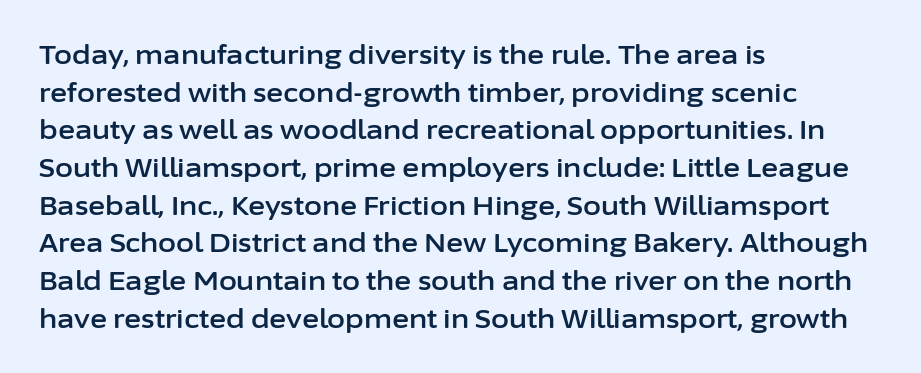
Which margin do the lines hug? The left one — the right edge is uneven. This sample uses plain, unmodified letter spacing. Glance below the letters and you will spot only blank space. Baseline-to-baseline distance is the conventional proportion of letter height.
